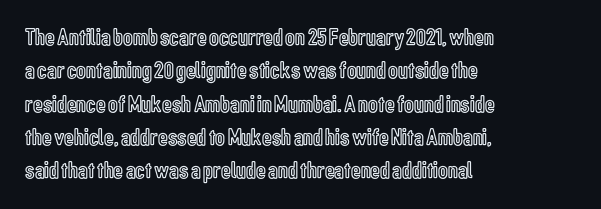
Q: Is the text italic (slanted)? A: No, it is upright.
Q: Is the text underlined? A: No.
Q: How is the paragraph aligned? A: Left-aligned.
Q: Is the spacing between letters normal or unusually wide? A: Normal.
Q: Is the spacing between lines tight, normal or loose? A: Normal.
